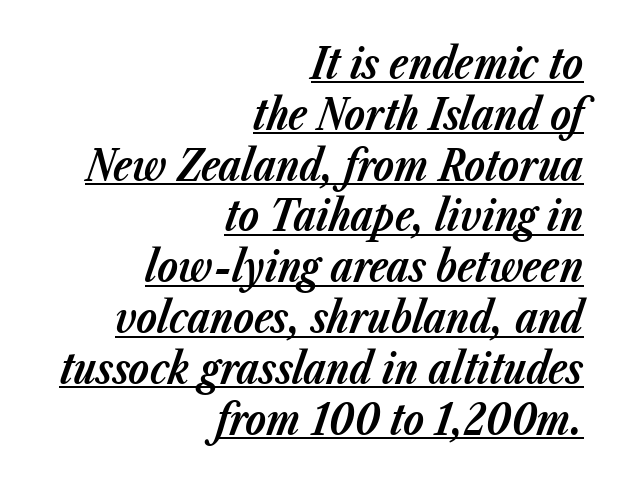
Q: Is the text bold? A: Yes.
Q: Is the text italic (slanted)? A: Yes, it leans right by about 23 degrees.
Q: Is the text underlined? A: Yes.
Q: How is the paragraph aligned? A: Right-aligned.
Q: Is the spacing between letters normal or unusually wide? A: Normal.
Q: Width (condensed, normal, or wide)? A: Normal.
Q: Stroke contrast? A: Low.
Q: x-height? A: Medium.
Q: Monospaced? A: No.
